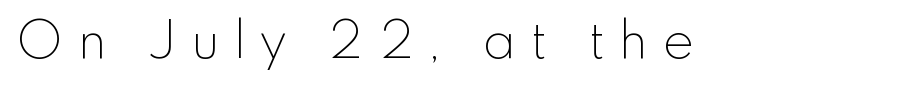
Q: Is the text bold? A: No.
Q: Is the text italic (slanted)? A: No, it is upright.
Q: Is the typeface a serif or a sans-serif typeface? A: Sans-serif.
Q: Is the text underlined? A: No.
Q: Is the spacing between letters normal or unusually wide? A: Unusually wide.
Q: Width (condensed, normal, or wide)? A: Normal.
Q: x-height? A: Small.
Q: Monospaced? A: No.
